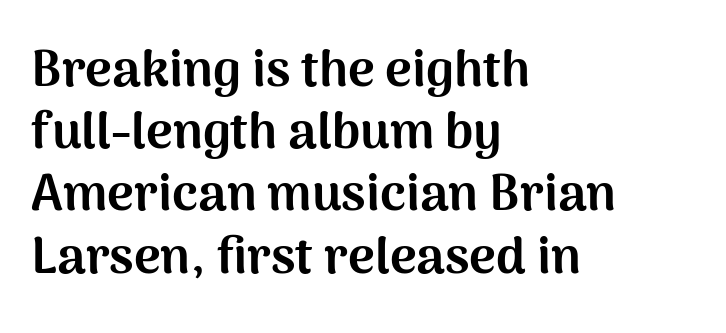
The image shows 51 px bold sans-serif type, upright; set left-aligned, line spacing 1.22x, normal letter spacing, not underlined; medium stroke contrast and a medium x-height.
